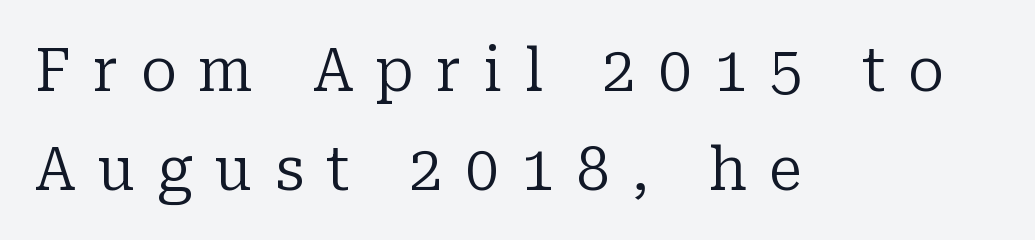
{"serif": "yes", "italic": "no", "bold": "no", "weight": "regular", "width": "normal", "stroke_contrast": "low", "x_height": "medium", "monospaced": "no", "underline": "no", "align": "left", "line_spacing": "normal", "line_spacing_ratio": 1.65, "letter_spacing": "wide", "letter_spacing_em": 0.37, "glyph_px": 60}
